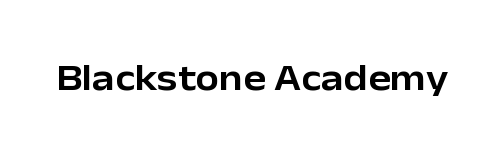
Q: Is the text italic (slanted)? A: No, it is upright.
Q: Is the typeface a serif or a sans-serif typeface? A: Sans-serif.
Q: Is the text underlined? A: No.
Q: Is the spacing between letters normal or unusually wide? A: Normal.
Q: Width (condensed, normal, or wide)? A: Normal.
Q: Stroke contrast? A: Low.
Q: x-height? A: Medium.
Q: Monospaced? A: No.
